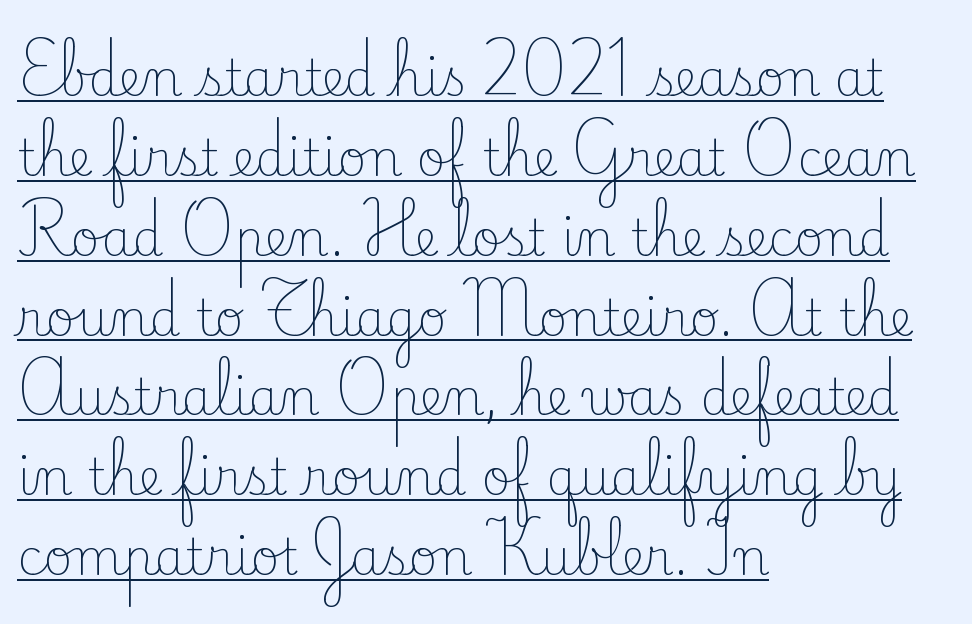
Q: Is the text bold? A: No.
Q: Is the text italic (slanted)? A: No, it is upright.
Q: Is the typeface a serif or a sans-serif typeface? A: Serif.
Q: Is the text underlined? A: Yes.
Q: How is the paragraph aligned? A: Left-aligned.
Q: Is the spacing between letters normal or unusually wide? A: Normal.
Q: Is the spacing between lines tight, normal or loose? A: Normal.
Q: Width (condensed, normal, or wide)? A: Normal.
Q: Stroke contrast? A: Low.
Q: x-height? A: Small.
Q: Monospaced? A: No.
